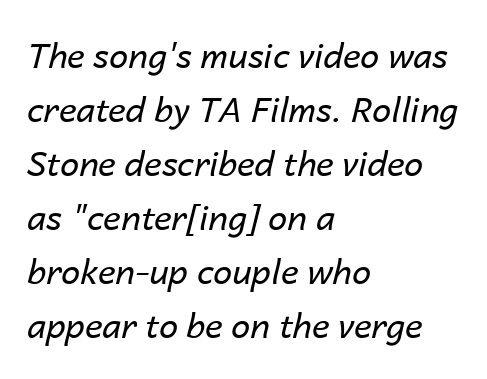
{"italic": "yes", "lean": "right", "slant_degrees": 14, "bold": "no", "weight": "regular", "width": "normal", "stroke_contrast": "low", "x_height": "medium", "monospaced": "no", "underline": "no", "align": "left", "line_spacing": "normal", "line_spacing_ratio": 1.59, "letter_spacing": "normal", "letter_spacing_em": 0.0, "glyph_px": 34}
